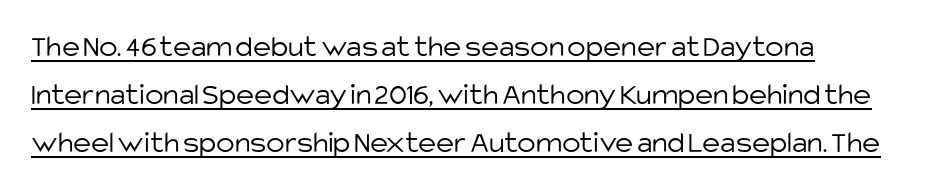
The image shows 31 px light sans-serif type, upright; set normal line spacing (1.55x), normal letter spacing, underlined; low stroke contrast and a large x-height.
